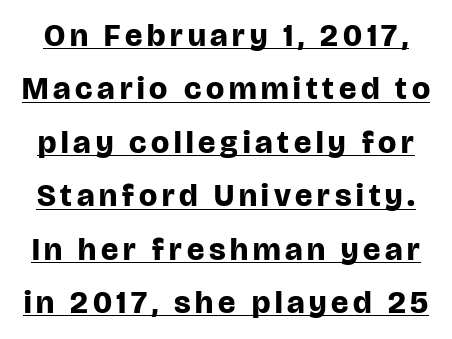
Q: Is the text bold? A: Yes.
Q: Is the text italic (slanted)? A: No, it is upright.
Q: Is the typeface a serif or a sans-serif typeface? A: Sans-serif.
Q: Is the text underlined? A: Yes.
Q: Is the spacing between lines tight, normal or loose? A: Normal.
Q: Width (condensed, normal, or wide)? A: Normal.
Q: Stroke contrast? A: Low.
Q: x-height? A: Large.
Q: Monospaced? A: No.
